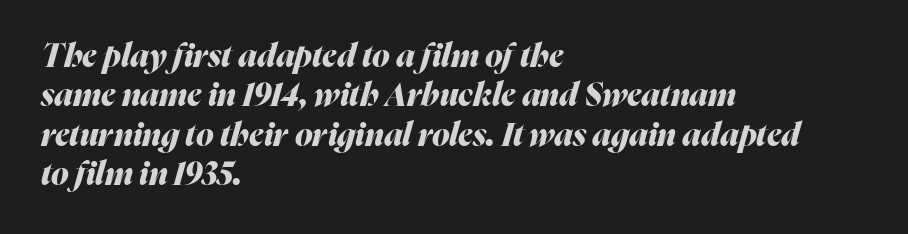
Q: Is the text bold? A: Yes.
Q: Is the text italic (slanted)? A: Yes, it leans right by about 16 degrees.
Q: Is the text underlined? A: No.
Q: How is the paragraph aligned? A: Left-aligned.
Q: Is the spacing between letters normal or unusually wide? A: Normal.
Q: Width (condensed, normal, or wide)? A: Normal.
Q: Stroke contrast? A: Medium.
Q: x-height? A: Medium.
Q: Monospaced? A: No.
